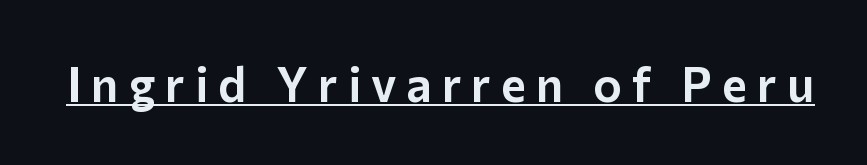
The text was rendered using a sans face with plain stroke endings. Between one letter and the next there's a generous, obvious gap. Students, observe the line beneath the letters — that is underlining. Here the designer chose a conventional face with non-uniform glyph widths. A typesetter would mark this as roman, not italic.
